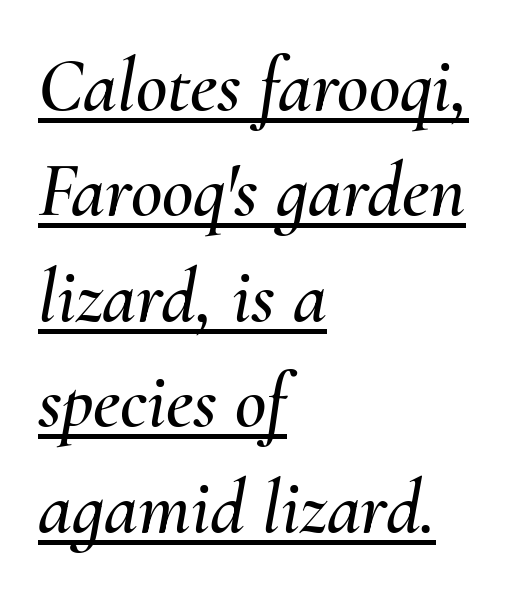
Underlining? Definitely there. Visually the block forms a straight wall on the left and a jagged coastline on the right. These lines are rendered in a variable-pitch font. In terms of leading, this rendering sits right in the middle.
